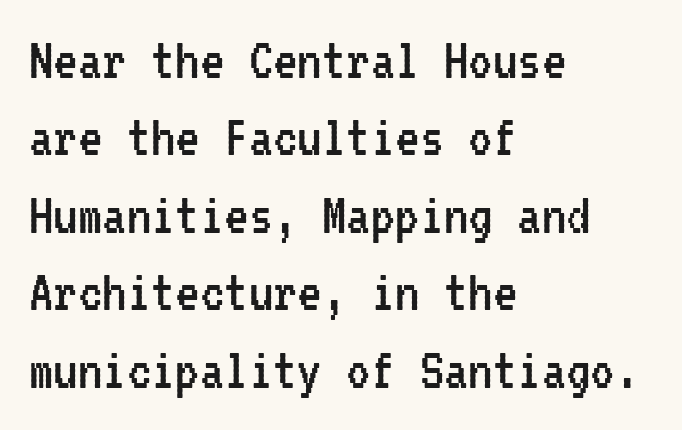
A clean baseline with only descenders dipping below it. The rendering keeps characters at their native spacing. The rendering shows plain stroke endings on the letterforms — a sans-serif design. One glance says typical: line gaps are just what's usual.
